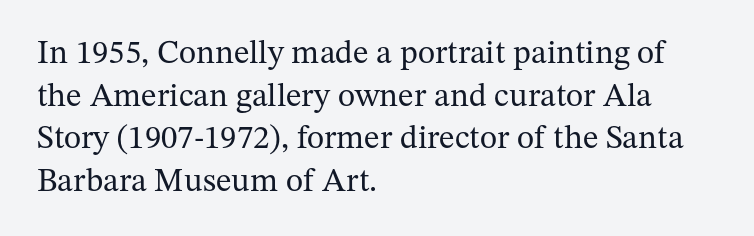
The image shows 33 px regular-weight serif type, upright; set left-aligned, normal line spacing (1.29x), normal letter spacing, not underlined; medium stroke contrast and a medium x-height.
